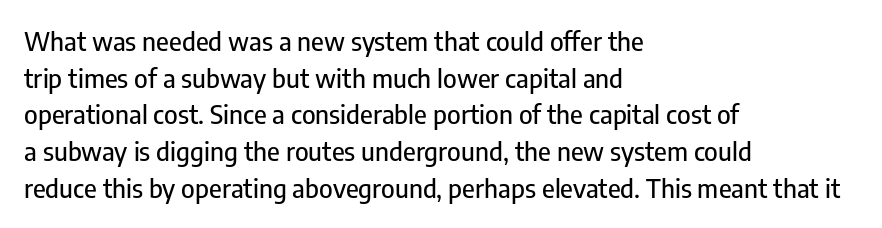
Q: Is the text italic (slanted)? A: No, it is upright.
Q: Is the text underlined? A: No.
Q: How is the paragraph aligned? A: Left-aligned.
Q: Is the spacing between letters normal or unusually wide? A: Normal.
Q: Is the spacing between lines tight, normal or loose? A: Normal.
